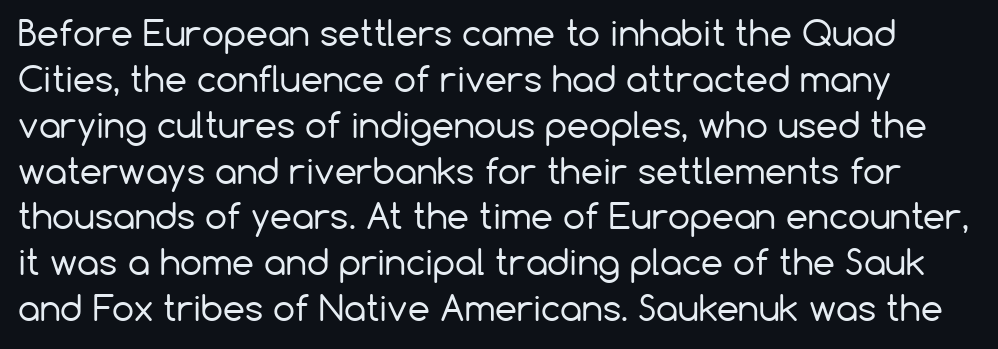
The lines sit at an ordinary, default distance from one another. Summary of weight: not heavy and not bold. Quick note: not italic, upright. The baseline area is clear.
